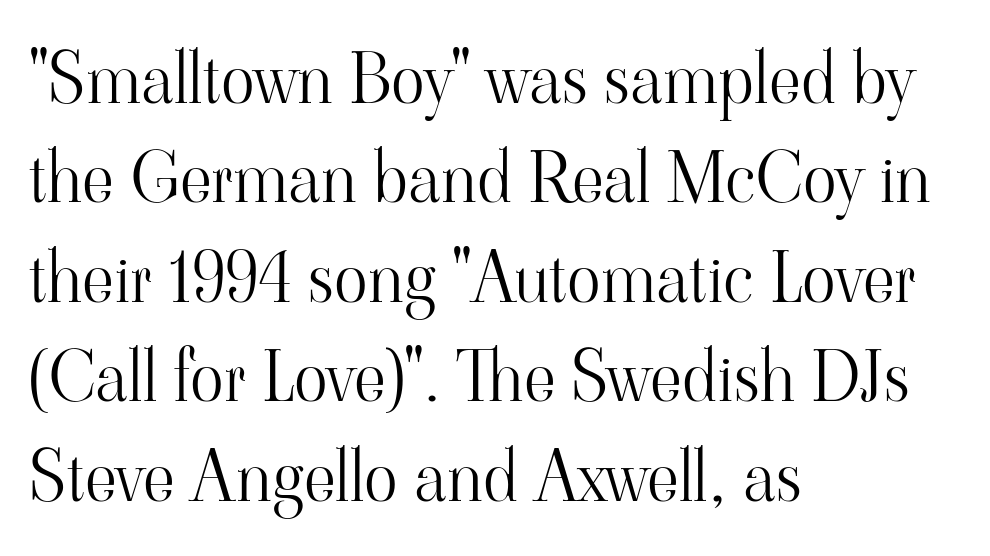
Has an underline been added? It has not. Baseline-to-baseline distance is the conventional proportion of letter height. The passage shown is typed in a proportional face where columns would drift. The characters are drawn with everyday or finer stroke widths.
